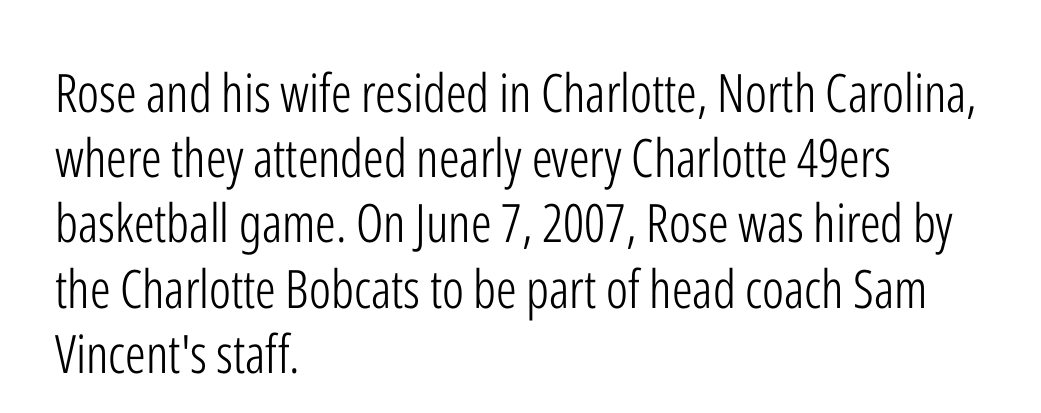
Q: Is the text bold? A: No.
Q: Is the text italic (slanted)? A: No, it is upright.
Q: Is the typeface a serif or a sans-serif typeface? A: Sans-serif.
Q: Is the text underlined? A: No.
Q: How is the paragraph aligned? A: Left-aligned.
Q: Is the spacing between letters normal or unusually wide? A: Normal.
Q: Width (condensed, normal, or wide)? A: Condensed.
Q: Stroke contrast? A: Low.
Q: x-height? A: Medium.
Q: Monospaced? A: No.
